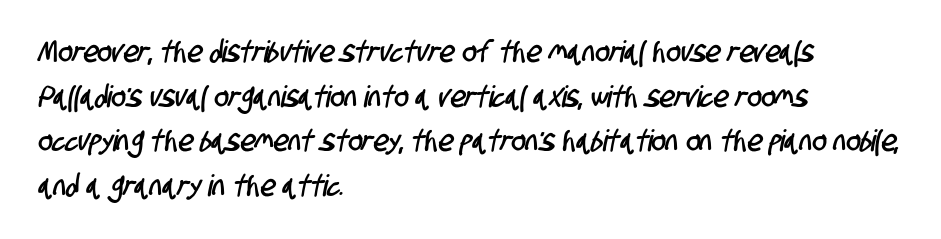
The image shows 30 px condensed sans-serif type; set left-aligned, normal line spacing (1.49x), normal letter spacing, not underlined; low stroke contrast and a large x-height.
